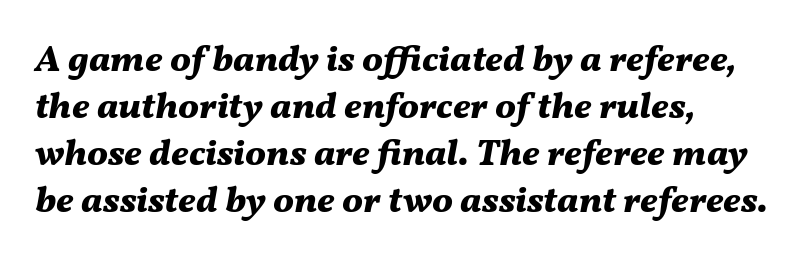
Baseline-to-baseline distance is the conventional proportion of letter height. Pretty heavy lettering here — definitely bold. The face used here is proportionally spaced, like ordinary book or web type. No word sits above an underline. The axis of the letterforms is tilted away from vertical. Look at the tracking — it's just the regular setting, nothing added.
